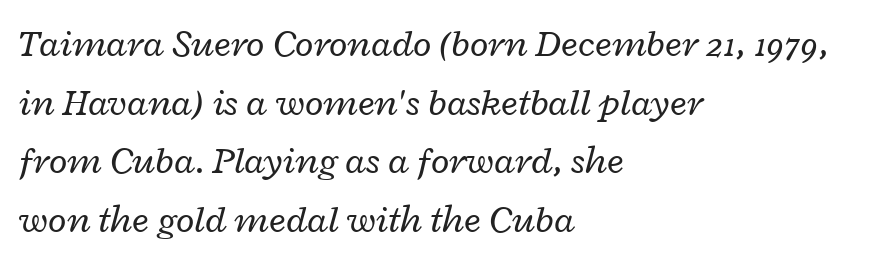
{"italic": "yes", "lean": "right", "slant_degrees": 12, "bold": "no", "weight": "regular", "width": "wide", "stroke_contrast": "low", "x_height": "medium", "monospaced": "no", "underline": "no", "align": "left", "line_spacing": "normal", "line_spacing_ratio": 1.54, "letter_spacing": "normal", "letter_spacing_em": 0.0, "glyph_px": 38}
